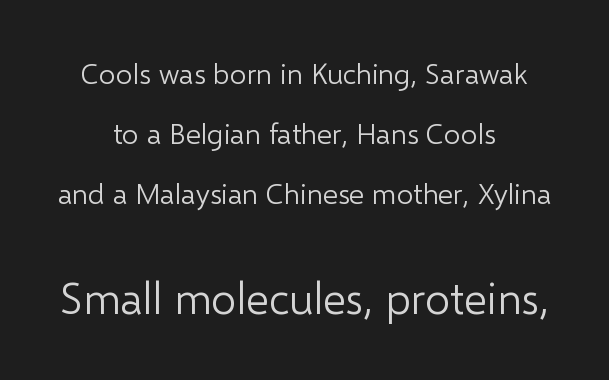
Is there much room between lines? Yes — plenty of vertical air separates them. Is this a fixed-width face? No — the glyphs have proportional, varying widths. These two chunks differ in scale, with the bottom chunk taking the larger measure. Caption: face not bold, strokes unweighted. Clear beneath every line of the passage.
